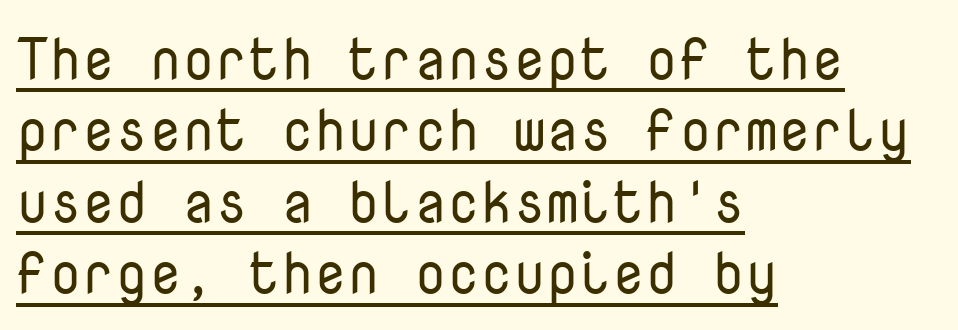
The image shows 59 px regular-weight sans-serif type, upright, monospaced; set left-aligned, line spacing 1.21x, normal letter spacing, underlined; low stroke contrast and a medium x-height.
